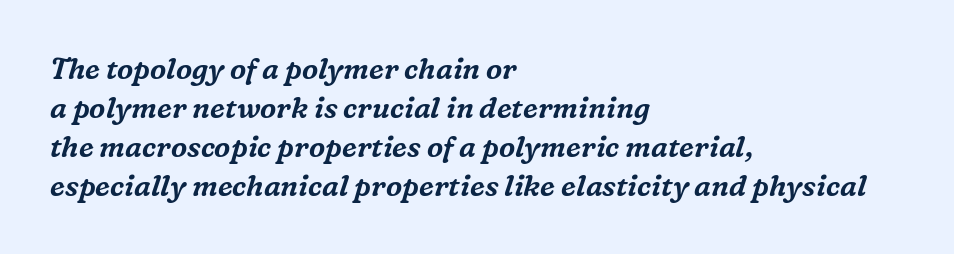
Rendered with sloped, italic letterforms. The rows are spaced the way most documents space them. These lines are composed in type with serifs. This sample has the flowing, uneven cadence of proportional lettering. Observe the ordinary spacing: letters are neighbours, not strangers.
